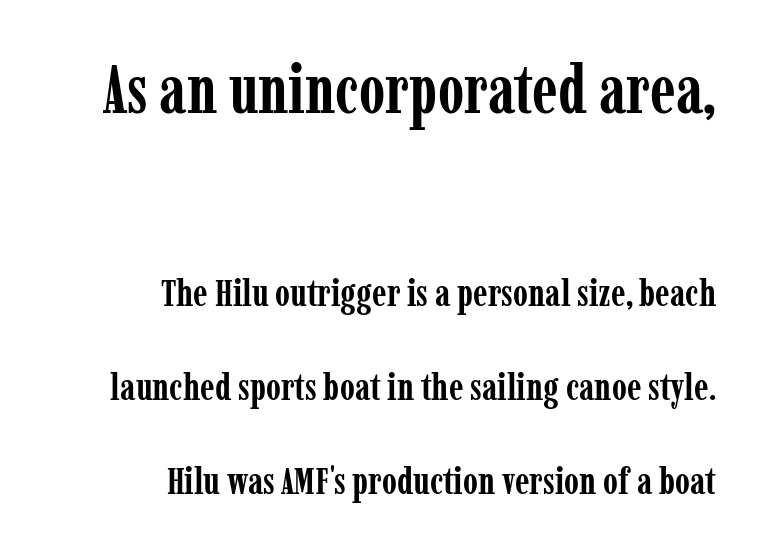
The rendering uses a large line-height, opening up the rows. In this sample the first text group is rendered at the bigger scale. Compared with typical body copy, the letter spacing here is the same. One-word summary of the alignment: right. Do the characters align in a grid? No, the font is proportional. Rendered with straight, roman letterforms.
